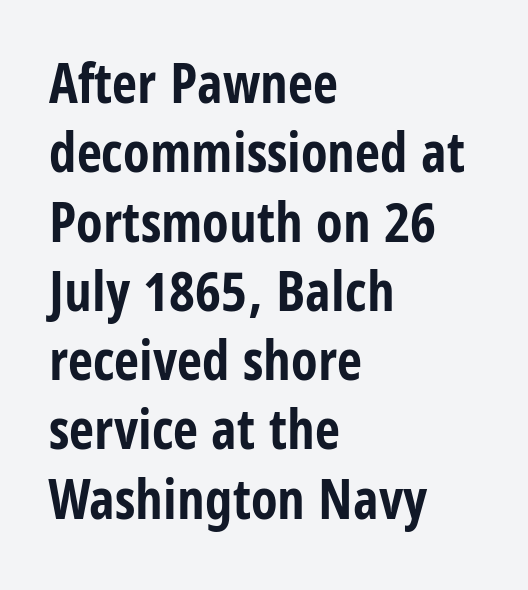
The image shows 55 px bold, condensed sans-serif type, upright; set left-aligned, normal line spacing (1.26x), normal letter spacing, not underlined; low stroke contrast and a large x-height.
